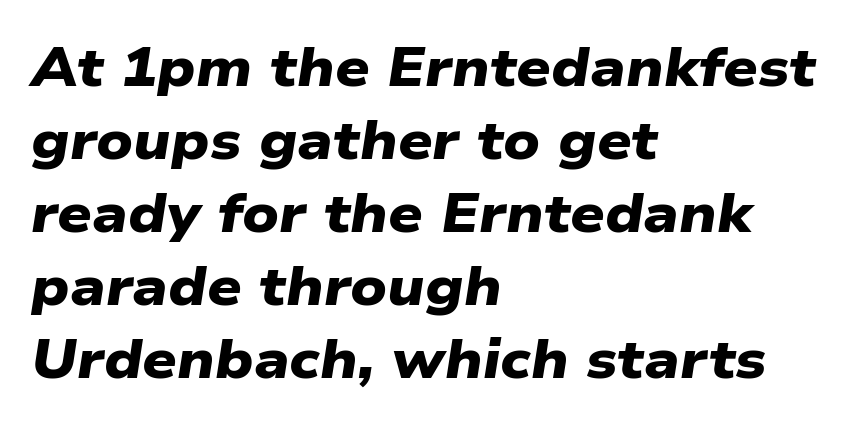
The image shows 54 px heavy, wide sans-serif type; set left-aligned, normal line spacing (1.35x), normal letter spacing, not underlined; low stroke contrast and a medium x-height.
